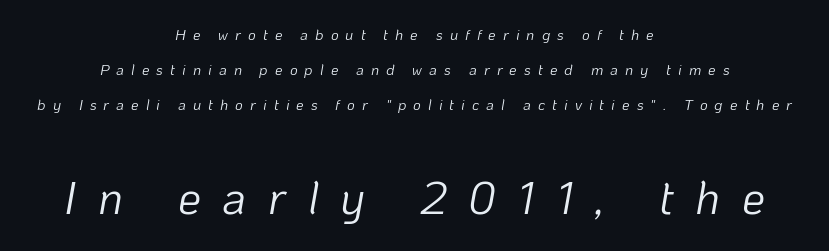
Q: Is the text bold? A: No.
Q: Is the text italic (slanted)? A: Yes, it leans right by about 10 degrees.
Q: Is the text underlined? A: No.
Q: How is the paragraph aligned? A: Centered.
Q: Is the spacing between letters normal or unusually wide? A: Unusually wide.
Q: Is the spacing between lines tight, normal or loose? A: Loose.
Q: Which block of text is set in a larger size, the first (top) or the second (bottom)? A: The second (bottom) one.
Q: Width (condensed, normal, or wide)? A: Normal.
Q: Stroke contrast? A: Low.
Q: x-height? A: Medium.
Q: Monospaced? A: No.
